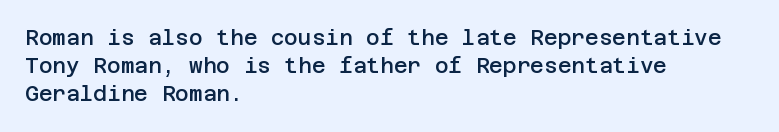
{"italic": "no", "bold": "semi", "underline": "no", "align": "left", "line_spacing": "normal", "line_spacing_ratio": 1.34, "letter_spacing": "normal", "letter_spacing_em": 0.0, "glyph_px": 21}
